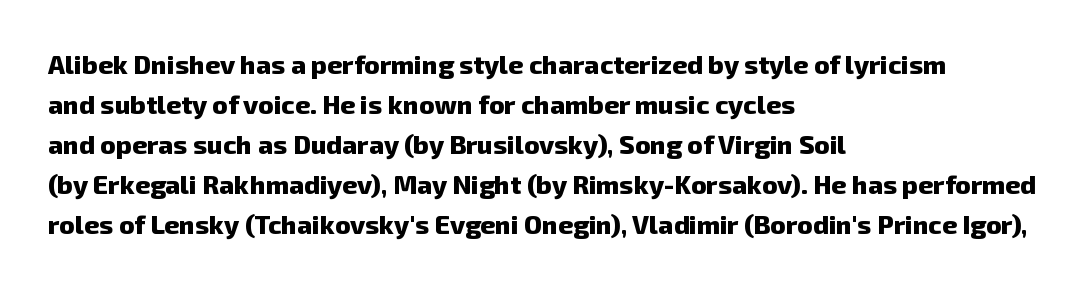
Q: Is the text bold? A: Yes.
Q: Is the text underlined? A: No.
Q: How is the paragraph aligned? A: Left-aligned.
Q: Is the spacing between letters normal or unusually wide? A: Normal.
Q: Is the spacing between lines tight, normal or loose? A: Normal.
